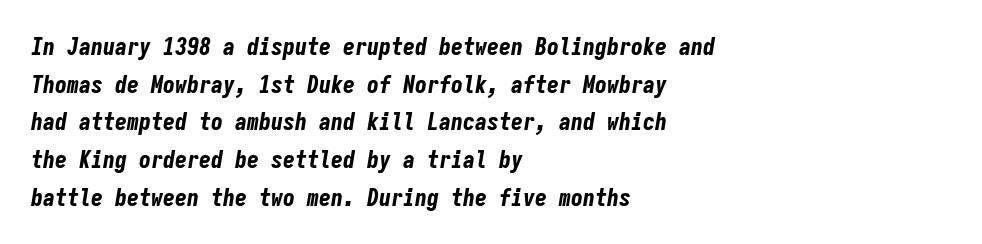
{"italic": "yes", "lean": "right", "slant_degrees": 9, "bold": "yes", "underline": "no", "align": "left", "line_spacing": "normal", "line_spacing_ratio": 1.57, "letter_spacing": "normal", "letter_spacing_em": 0.0, "glyph_px": 24}
